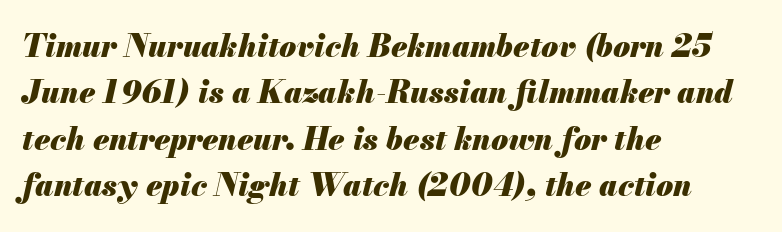
The image shows 31 px heavy type, italic (leaning right); set left-aligned, normal line spacing (1.5x), normal letter spacing, not underlined; medium stroke contrast and a small x-height.
